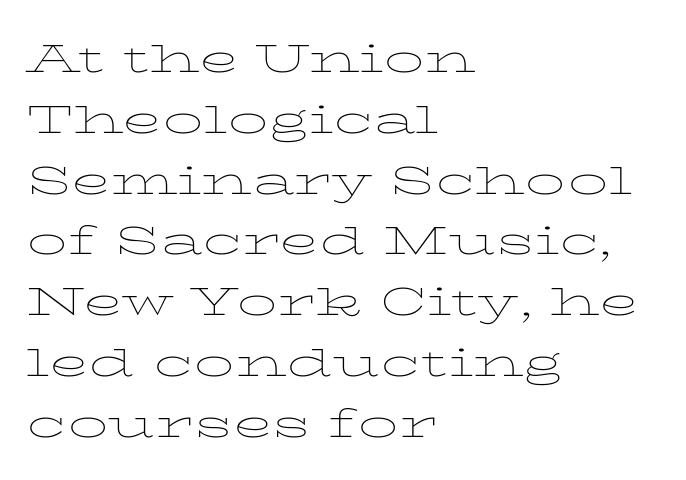
Vertical strokes here are truly vertical. Regarding serifs, this sample has them. This sample uses plain, unmodified letter spacing. Counters stay open thanks to moderate or lighter strokes. Is the block centered? No — it sits flush against the left margin. The space directly below the letters is spotless.
